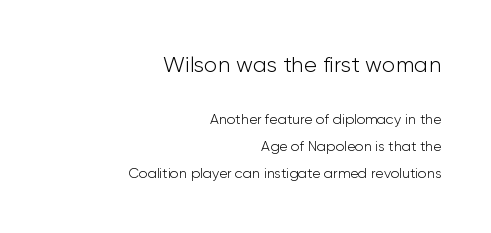
Stem width sits at or under what a default text font uses. Nope, not italic — everything's standing straight. Between one letter and the next there's only the usual sliver of space. Quick note: underline off. Regarding leading, the lines here are spaced well apart. The initial chunk of copy outweighs the following chunk in type size.
